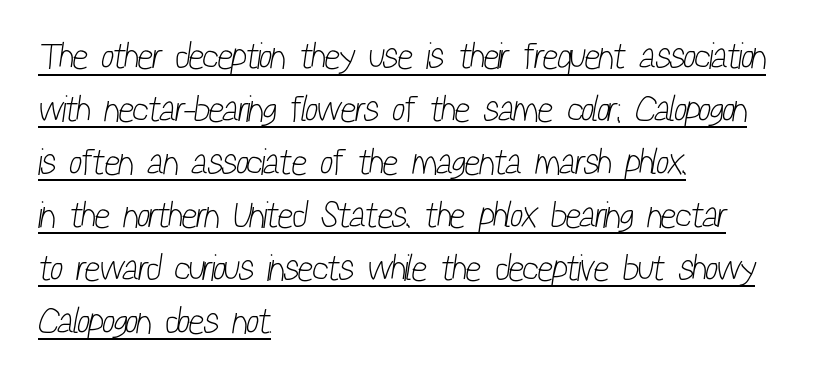
The image shows 37 px light, condensed sans-serif type; set left-aligned, normal line spacing (1.43x), normal letter spacing, underlined; low stroke contrast and a medium x-height.
